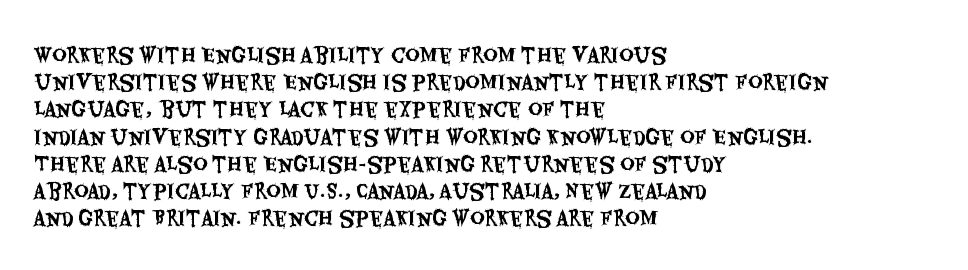
{"italic": "no", "underline": "no", "align": "left", "line_spacing": "normal", "line_spacing_ratio": 1.36, "letter_spacing": "normal", "letter_spacing_em": 0.0, "glyph_px": 20}
